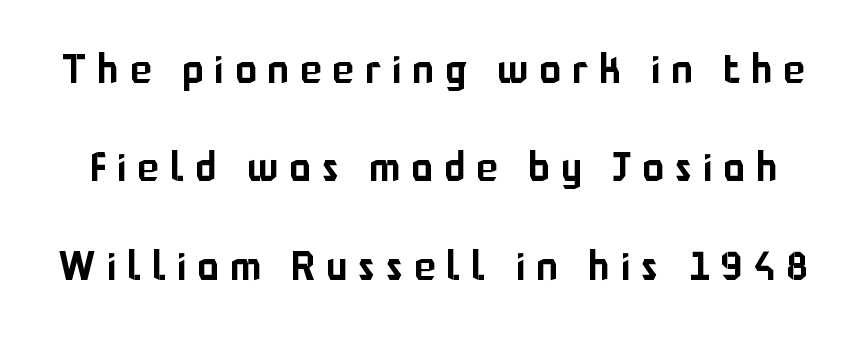
{"serif": "no", "italic": "no", "width": "normal", "stroke_contrast": "low", "x_height": "medium", "monospaced": "no", "underline": "no", "line_spacing": "loose", "line_spacing_ratio": 2.46, "letter_spacing": "wide", "letter_spacing_em": 0.28, "glyph_px": 40}
